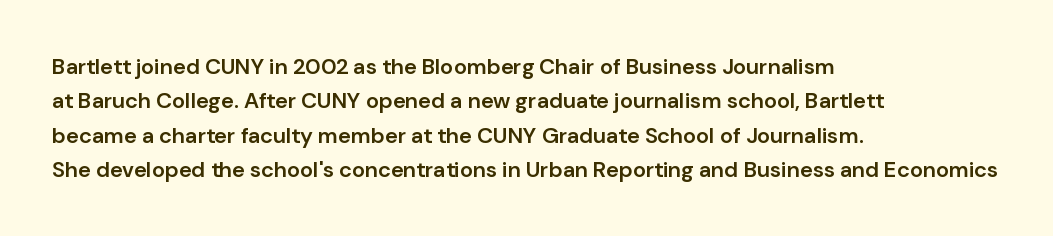
The image shows 22 px text type, upright; set left-aligned, normal line spacing (1.56x), normal letter spacing, not underlined.
